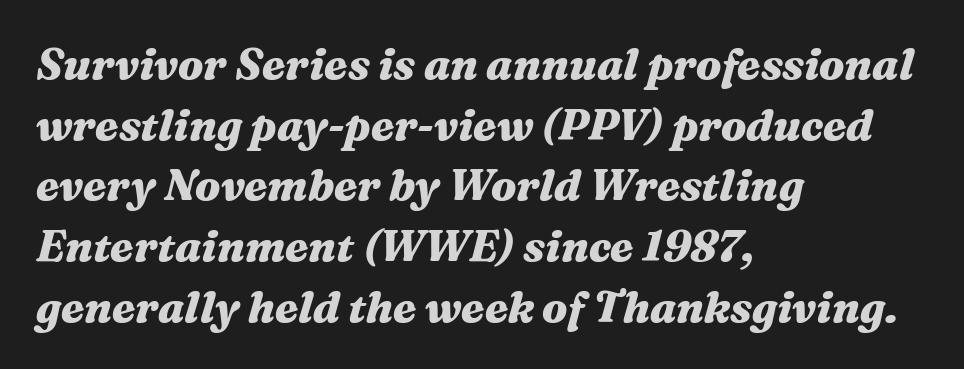
The image shows 43 px heavy, wide type, italic (leaning right); set left-aligned, normal line spacing (1.41x), normal letter spacing, not underlined; medium stroke contrast and a medium x-height.
